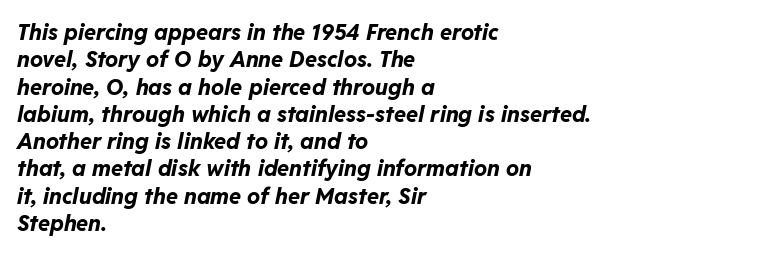
Q: Is the text bold? A: Yes.
Q: Is the text italic (slanted)? A: Yes, it leans right by about 11 degrees.
Q: Is the text underlined? A: No.
Q: How is the paragraph aligned? A: Left-aligned.
Q: Is the spacing between letters normal or unusually wide? A: Normal.
